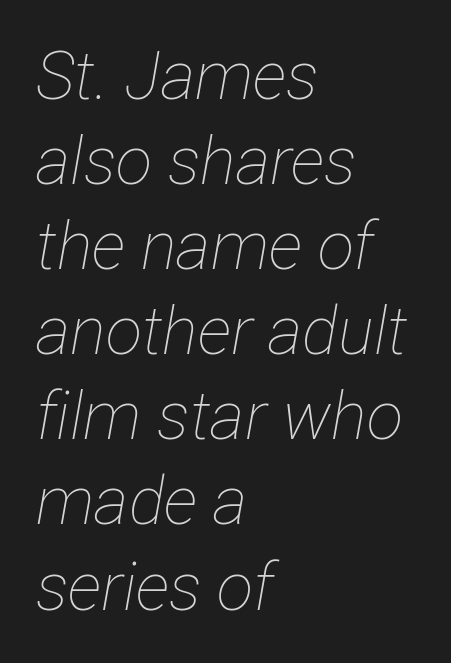
The image shows 67 px thin, condensed type, italic (leaning right); set left-aligned, normal line spacing (1.27x), normal letter spacing, not underlined; low stroke contrast and a medium x-height.
